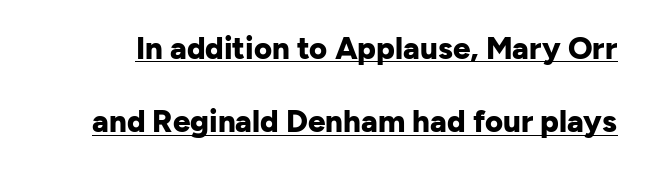
Q: Is the text bold? A: Yes.
Q: Is the text italic (slanted)? A: No, it is upright.
Q: Is the typeface a serif or a sans-serif typeface? A: Sans-serif.
Q: Is the text underlined? A: Yes.
Q: Is the spacing between letters normal or unusually wide? A: Normal.
Q: Is the spacing between lines tight, normal or loose? A: Loose.
Q: Width (condensed, normal, or wide)? A: Normal.
Q: Stroke contrast? A: Low.
Q: x-height? A: Medium.
Q: Monospaced? A: No.
